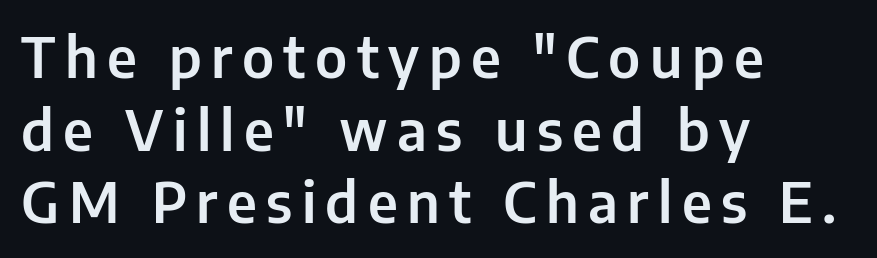
The image shows 55 px sans-serif type, upright; set left-aligned, normal line spacing (1.32x), not underlined; low stroke contrast and a medium x-height.
